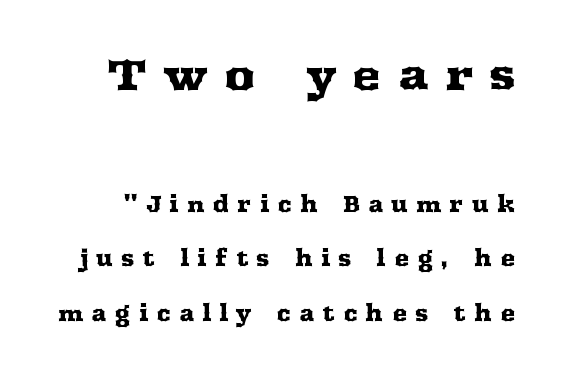
Q: Is the text italic (slanted)? A: No, it is upright.
Q: Is the typeface a serif or a sans-serif typeface? A: Serif.
Q: Is the text underlined? A: No.
Q: Is the spacing between letters normal or unusually wide? A: Unusually wide.
Q: Is the spacing between lines tight, normal or loose? A: Loose.
Q: Which block of text is set in a larger size, the first (top) or the second (bottom)? A: The first (top) one.
Q: Width (condensed, normal, or wide)? A: Wide.
Q: Stroke contrast? A: Medium.
Q: x-height? A: Medium.
Q: Monospaced? A: No.
